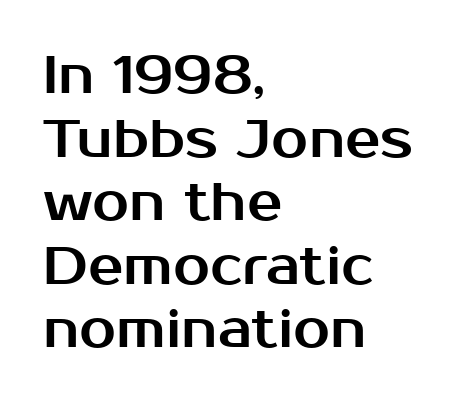
Q: Is the text italic (slanted)? A: No, it is upright.
Q: Is the typeface a serif or a sans-serif typeface? A: Sans-serif.
Q: Is the text underlined? A: No.
Q: How is the paragraph aligned? A: Left-aligned.
Q: Is the spacing between letters normal or unusually wide? A: Normal.
Q: Width (condensed, normal, or wide)? A: Normal.
Q: Stroke contrast? A: Medium.
Q: x-height? A: Medium.
Q: Monospaced? A: No.
